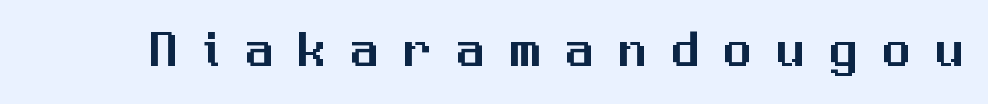
The image shows 55 px sans-serif type, upright; set unusually wide letter spacing (+0.46 em), not underlined; medium stroke contrast and a medium x-height.
